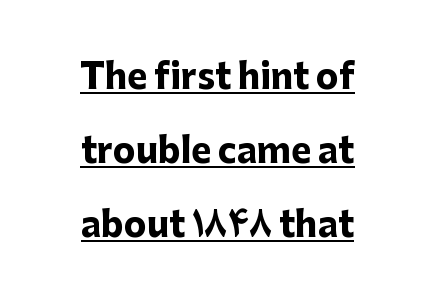
The face used here is proportionally spaced, like ordinary book or web type. These lines stand farther apart than default settings would place them. Which margin do the lines hug? Neither — every line sits in the middle. What decoration does the sample have? An underline. This is the regular roman posture of the typeface. Set as a true bold cut, around the 700 mark.
